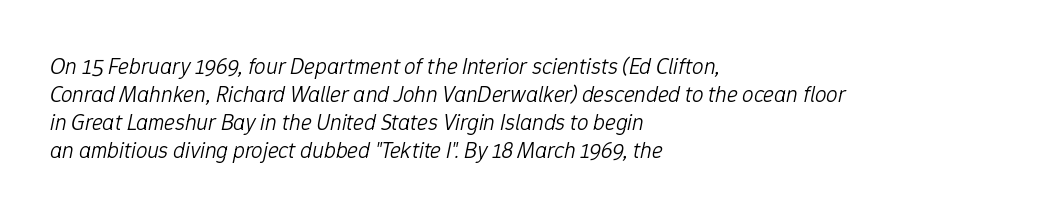
The image shows 23 px text type, italic (leaning right); set left-aligned, line spacing 1.22x, normal letter spacing, not underlined.
